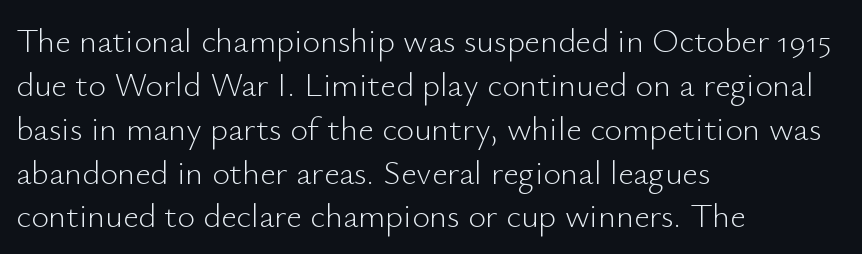
{"serif": "no", "italic": "no", "bold": "no", "weight": "light", "width": "normal", "stroke_contrast": "low", "x_height": "small", "monospaced": "no", "underline": "no", "align": "left", "line_spacing": "normal", "line_spacing_ratio": 1.29, "letter_spacing": "normal", "letter_spacing_em": 0.0, "glyph_px": 34}
